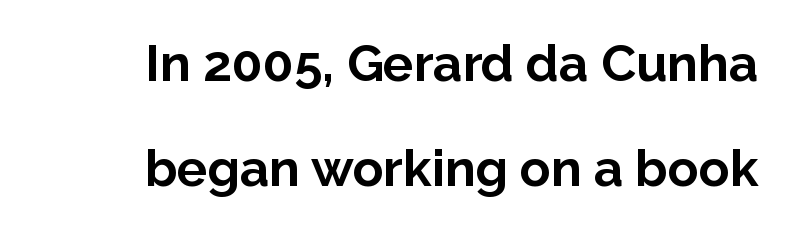
The image shows 51 px bold sans-serif type, upright; set right-aligned, loose line spacing (2.06x), normal letter spacing, not underlined; low stroke contrast and a medium x-height.
